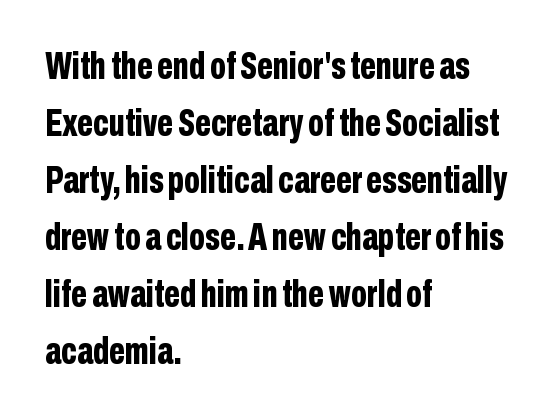
{"serif": "no", "italic": "no", "bold": "yes", "weight": "bold", "width": "condensed", "stroke_contrast": "low", "x_height": "medium", "monospaced": "no", "underline": "no", "align": "left", "line_spacing": "normal", "line_spacing_ratio": 1.5, "letter_spacing": "normal", "letter_spacing_em": 0.0, "glyph_px": 38}
